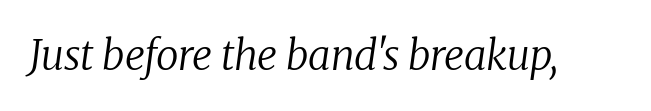
{"serif": "yes", "italic": "yes", "lean": "right", "slant_degrees": 8, "bold": "no", "weight": "regular", "width": "normal", "stroke_contrast": "low", "x_height": "medium", "monospaced": "no", "underline": "no", "letter_spacing": "normal", "letter_spacing_em": 0.0, "glyph_px": 41}
